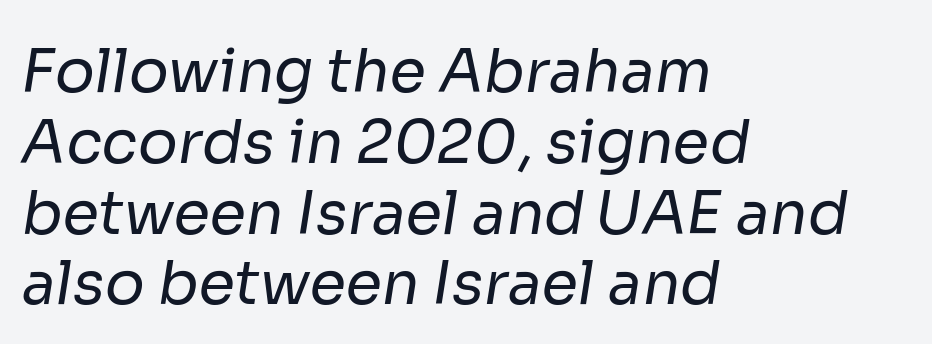
The image shows 59 px regular-weight sans-serif type; set left-aligned, line spacing 1.2x, normal letter spacing, not underlined; low stroke contrast and a medium x-height.
